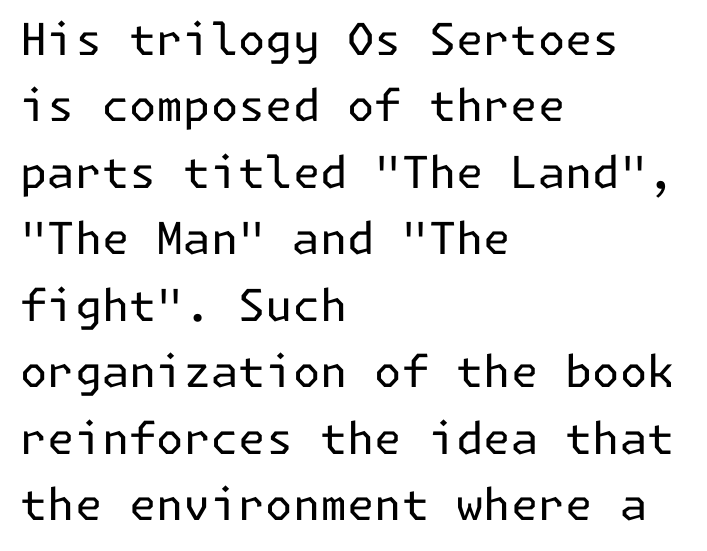
Inter-character spacing is left at the font's built-in metrics. Unlike italic type, these characters show no tilt at all. Notice how the passage keeps a crisp vertical edge on the left only. Serif or sans? Sans — the stroke terminals are bare.
